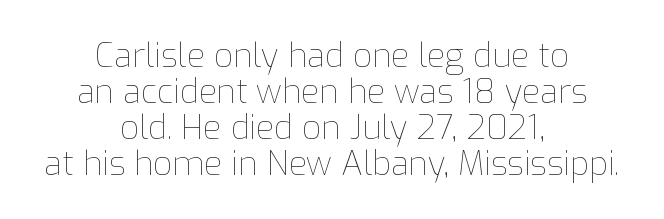
Q: Is the text bold? A: No.
Q: Is the text italic (slanted)? A: No, it is upright.
Q: Is the text underlined? A: No.
Q: How is the paragraph aligned? A: Centered.
Q: Is the spacing between letters normal or unusually wide? A: Normal.
Q: Is the spacing between lines tight, normal or loose? A: Tight.
Q: Width (condensed, normal, or wide)? A: Normal.
Q: Stroke contrast? A: Low.
Q: x-height? A: Medium.
Q: Monospaced? A: No.
